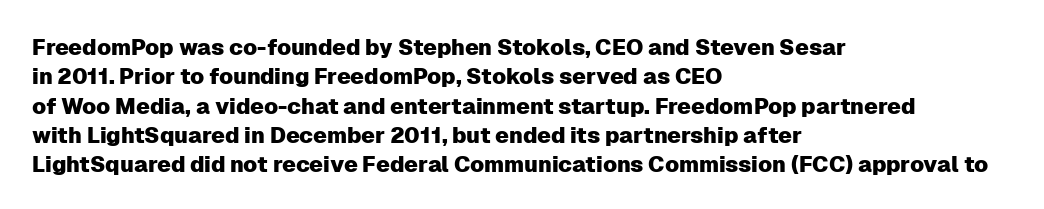
The image shows 22 px text type, upright; set left-aligned, normal line spacing (1.33x), normal letter spacing, not underlined.
